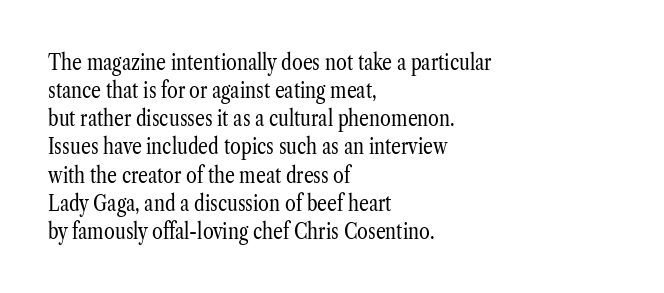
The image shows 22 px text type, upright; set left-aligned, normal line spacing (1.28x), normal letter spacing, not underlined.
